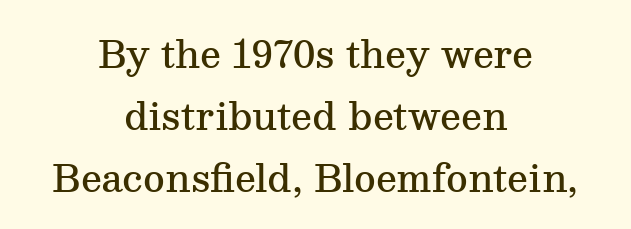
Letter spacing: default. Unmarked baselines from the first word to the last. Leading: standard. Each letter keeps its own natural width here, so spacing adapts to shape.
